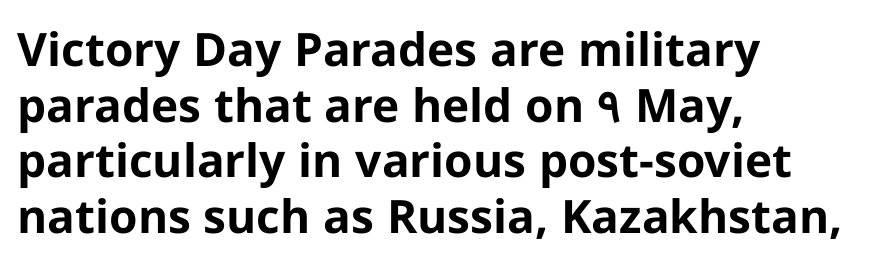
{"serif": "no", "italic": "no", "bold": "yes", "weight": "bold", "width": "normal", "stroke_contrast": "low", "x_height": "medium", "monospaced": "no", "underline": "no", "align": "left", "line_spacing_ratio": 1.21, "letter_spacing": "normal", "letter_spacing_em": 0.0, "glyph_px": 46}
